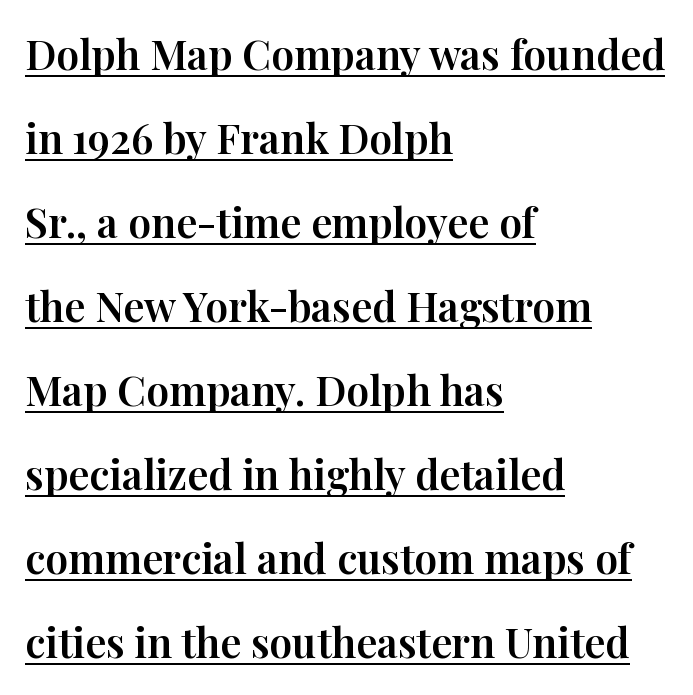
{"serif": "yes", "italic": "no", "width": "normal", "stroke_contrast": "high", "x_height": "medium", "monospaced": "no", "underline": "yes", "align": "left", "line_spacing": "loose", "line_spacing_ratio": 2.05, "letter_spacing": "normal", "letter_spacing_em": 0.0, "glyph_px": 41}
